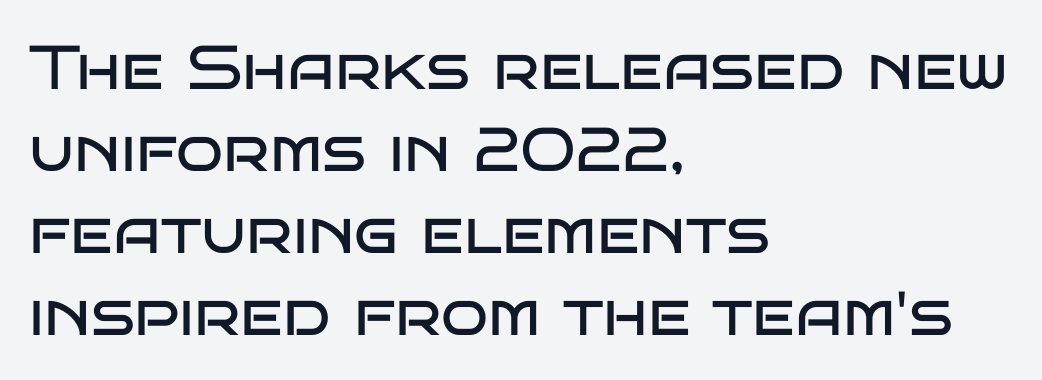
The horizontal fit of the characters is conventional and even. Weight: not bold — regular or lighter. The text was rendered using a sans face with plain stroke endings. These lines sit exactly where default settings would place them. The letters stand upright; this is a roman face. These lines stack with their left ends in a neat column.
